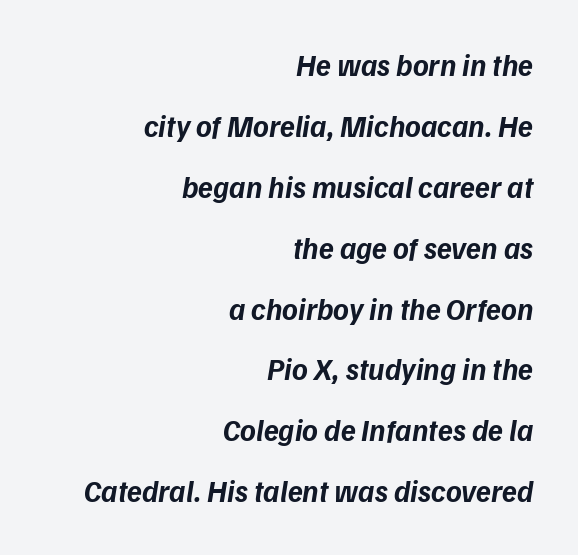
Q: Is the text bold? A: Yes.
Q: Is the typeface a serif or a sans-serif typeface? A: Sans-serif.
Q: Is the text underlined? A: No.
Q: How is the paragraph aligned? A: Right-aligned.
Q: Is the spacing between letters normal or unusually wide? A: Normal.
Q: Is the spacing between lines tight, normal or loose? A: Loose.
Q: Width (condensed, normal, or wide)? A: Normal.
Q: Stroke contrast? A: Low.
Q: x-height? A: Medium.
Q: Monospaced? A: No.
